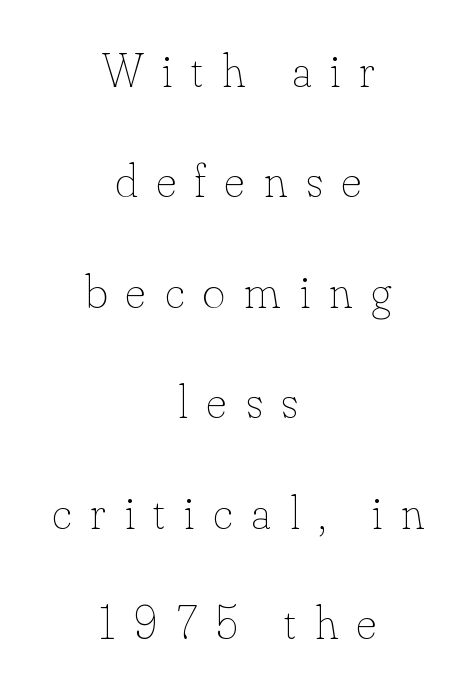
A centered setting, common on invitations and titles, is used for this passage. The vertical gap from one line to the next is large. Is this a fixed-width face? No — the glyphs have proportional, varying widths. Weight class: somewhere from thin through regular.
